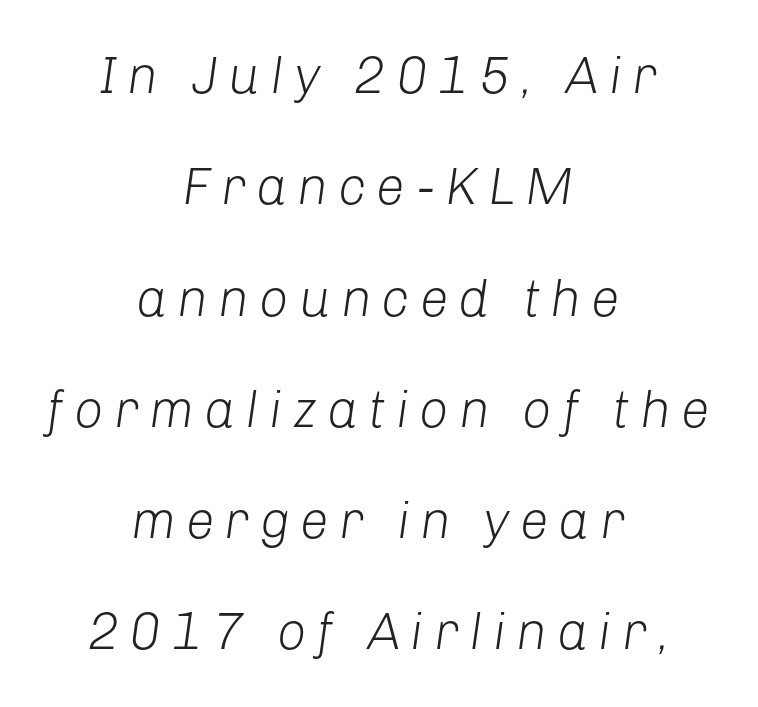
Check under the words: just untouched page. The glyphs look as if they've been sheared to an angle. Spacing verdict: proportional, widths tailored to each character. Line spacing here is loose. The cut favours lightness, reaching ordinary text weight at its darkest. The setting favours the middle, as headings and verse often do.
